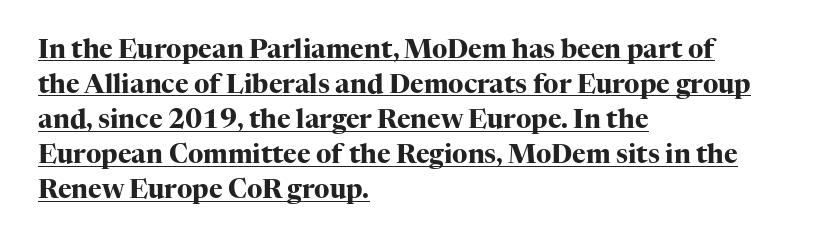
Students, observe: this is what conventionally led text looks like. This rendering leaves character spacing at its baseline value. Quick note: not italic, upright. If you drew a ruler down the left edge, every line would touch it.
